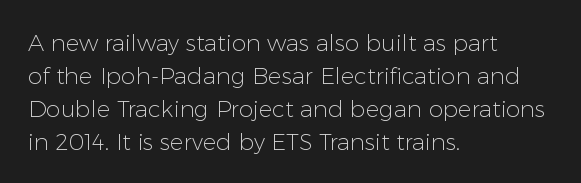
The image shows 23 px text type, upright; set left-aligned, normal line spacing (1.43x), normal letter spacing, not underlined.
